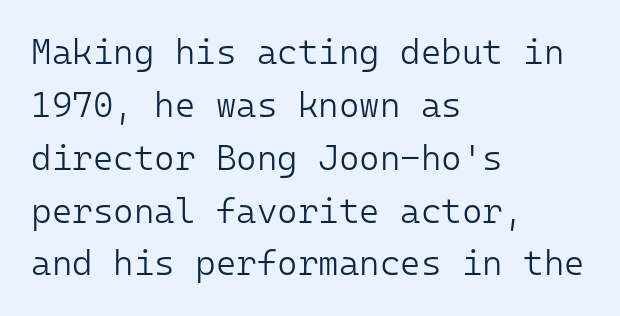
{"serif": "no", "italic": "no", "bold": "no", "weight": "light", "width": "normal", "stroke_contrast": "low", "x_height": "medium", "monospaced": "yes", "underline": "no", "align": "left", "line_spacing": "normal", "line_spacing_ratio": 1.51, "letter_spacing": "normal", "letter_spacing_em": 0.0, "glyph_px": 35}
